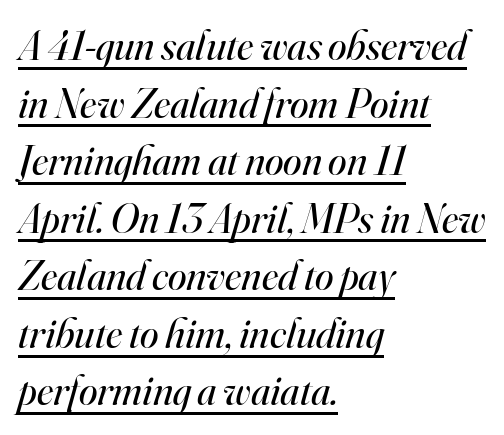
The image shows 42 px regular-weight serif type, italic (leaning right); set left-aligned, normal line spacing (1.37x), normal letter spacing, underlined; high stroke contrast and a small x-height.
